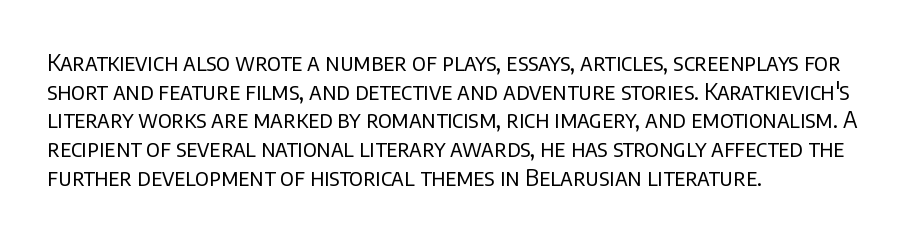
Q: Is the text bold? A: No.
Q: Is the text italic (slanted)? A: No, it is upright.
Q: Is the text underlined? A: No.
Q: How is the paragraph aligned? A: Left-aligned.
Q: Is the spacing between letters normal or unusually wide? A: Normal.
Q: Is the spacing between lines tight, normal or loose? A: Normal.
